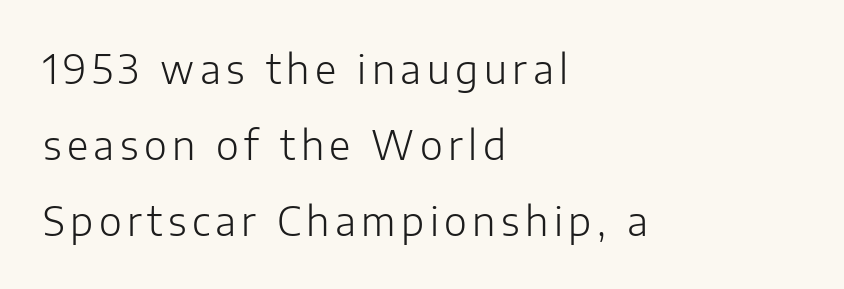
Q: Is the text bold? A: No.
Q: Is the text italic (slanted)? A: No, it is upright.
Q: Is the typeface a serif or a sans-serif typeface? A: Sans-serif.
Q: Is the text underlined? A: No.
Q: How is the paragraph aligned? A: Left-aligned.
Q: Is the spacing between lines tight, normal or loose? A: Loose.
Q: Width (condensed, normal, or wide)? A: Normal.
Q: Stroke contrast? A: Low.
Q: x-height? A: Medium.
Q: Monospaced? A: No.
